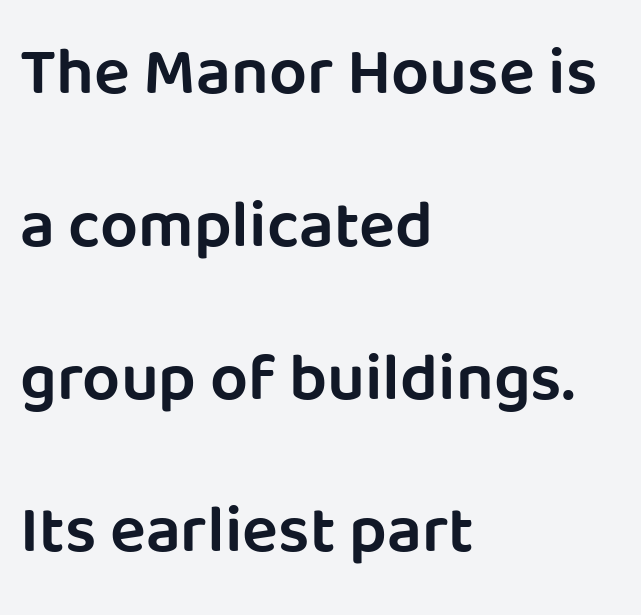
Q: Is the text bold? A: Semi-bold.
Q: Is the text italic (slanted)? A: No, it is upright.
Q: Is the typeface a serif or a sans-serif typeface? A: Sans-serif.
Q: Is the text underlined? A: No.
Q: How is the paragraph aligned? A: Left-aligned.
Q: Is the spacing between letters normal or unusually wide? A: Normal.
Q: Is the spacing between lines tight, normal or loose? A: Loose.
Q: Width (condensed, normal, or wide)? A: Normal.
Q: Stroke contrast? A: Low.
Q: x-height? A: Large.
Q: Monospaced? A: No.
